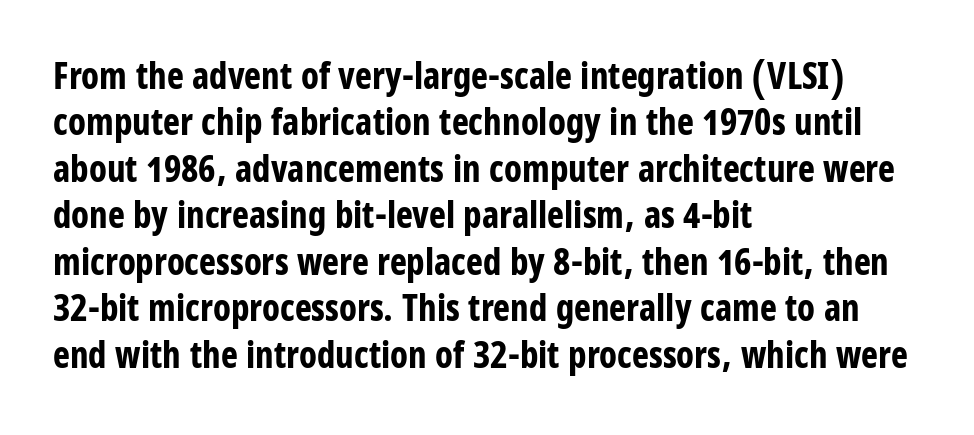
Q: Is the text bold? A: Yes.
Q: Is the text italic (slanted)? A: No, it is upright.
Q: Is the typeface a serif or a sans-serif typeface? A: Sans-serif.
Q: Is the text underlined? A: No.
Q: How is the paragraph aligned? A: Left-aligned.
Q: Is the spacing between letters normal or unusually wide? A: Normal.
Q: Is the spacing between lines tight, normal or loose? A: Normal.
Q: Width (condensed, normal, or wide)? A: Condensed.
Q: Stroke contrast? A: Low.
Q: x-height? A: Large.
Q: Monospaced? A: No.
